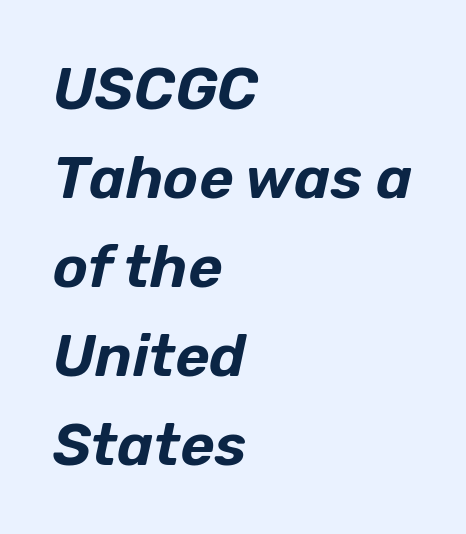
Q: Is the text italic (slanted)? A: Yes, it leans right by about 12 degrees.
Q: Is the text underlined? A: No.
Q: How is the paragraph aligned? A: Left-aligned.
Q: Is the spacing between letters normal or unusually wide? A: Normal.
Q: Is the spacing between lines tight, normal or loose? A: Normal.
Q: Width (condensed, normal, or wide)? A: Normal.
Q: Stroke contrast? A: Low.
Q: x-height? A: Medium.
Q: Monospaced? A: No.
